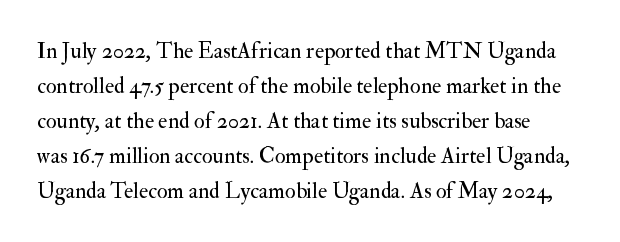
Clear beneath every line of the passage. These lines keep a tight, regular rhythm from letter to letter. No extra ink here — the face is not bold. Rendered with straight, roman letterforms.
